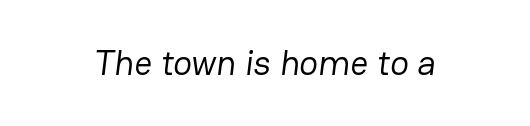
These lines are rendered in a variable-pitch font. The zone under the glyphs is completely vacant. Weight class: somewhere from thin through regular. The rendering shows plain stroke endings on the letterforms — a sans-serif design.
